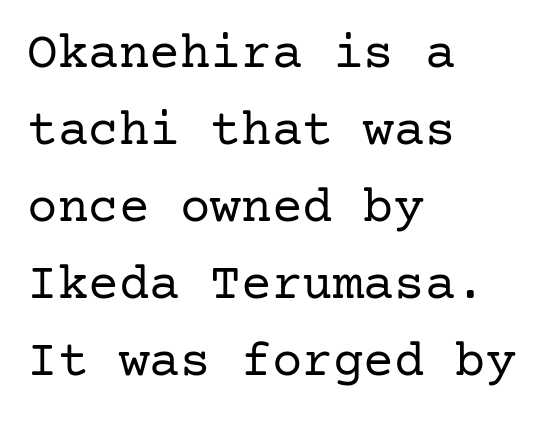
Q: Is the text bold? A: No.
Q: Is the text italic (slanted)? A: No, it is upright.
Q: Is the typeface a serif or a sans-serif typeface? A: Serif.
Q: Is the text underlined? A: No.
Q: How is the paragraph aligned? A: Left-aligned.
Q: Is the spacing between letters normal or unusually wide? A: Normal.
Q: Is the spacing between lines tight, normal or loose? A: Normal.
Q: Width (condensed, normal, or wide)? A: Normal.
Q: Stroke contrast? A: Low.
Q: x-height? A: Medium.
